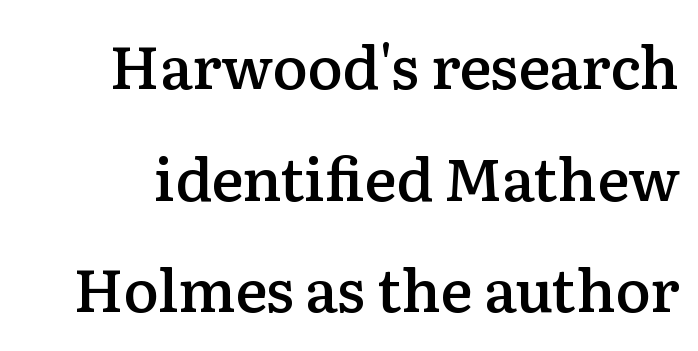
The image shows 59 px semibold serif type, upright; set line spacing 1.89x, normal letter spacing, not underlined; low stroke contrast and a medium x-height.
